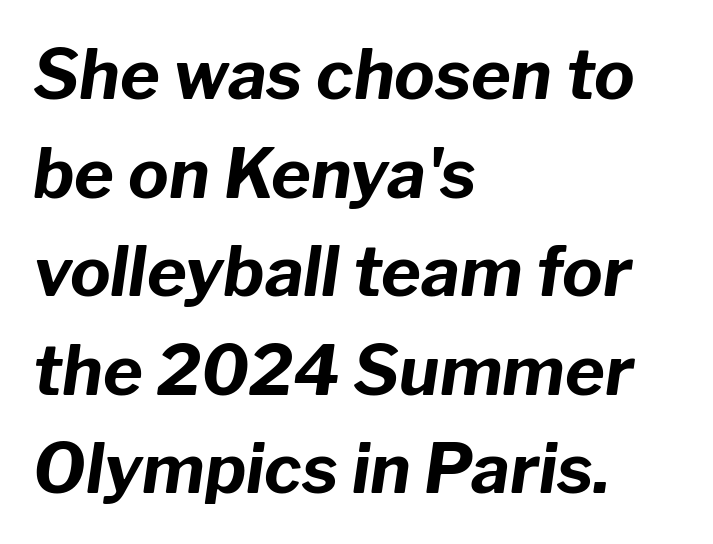
Left-aligned paragraph, ragged on the right. Each letter keeps its own natural width here, so spacing adapts to shape. Bold? Absolutely — the strokes are thick and heavy. You can tell it's italic because the verticals aren't actually vertical.
